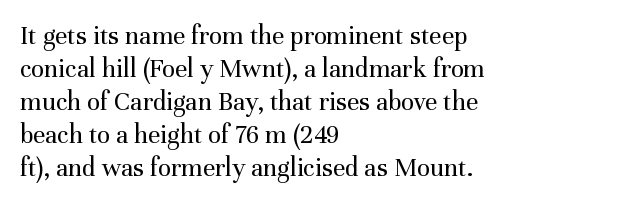
The type sits square on the baseline with zero lean. All the whitespace from short lines collects on the right. Students, note that the glyphs here touch the page at normal intervals. Weight class: somewhere from thin through regular. The foot of each line stays bare and open.
